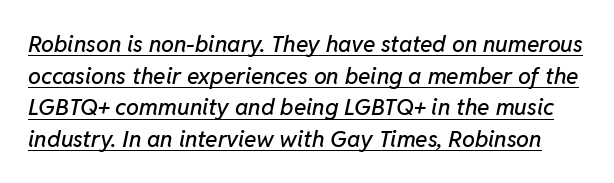
{"italic": "yes", "lean": "right", "slant_degrees": 11, "underline": "yes", "line_spacing": "normal", "line_spacing_ratio": 1.38, "letter_spacing": "normal", "letter_spacing_em": 0.0, "glyph_px": 23}
